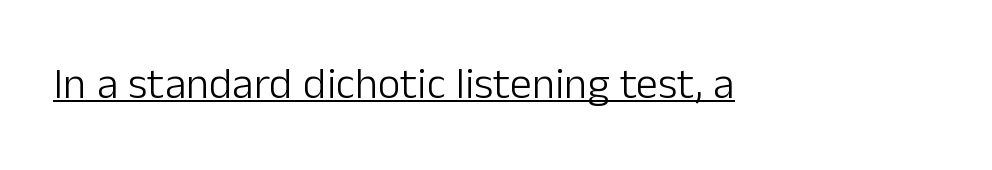
{"serif": "no", "italic": "no", "bold": "no", "weight": "light", "width": "normal", "stroke_contrast": "low", "x_height": "medium", "monospaced": "no", "underline": "yes", "letter_spacing": "normal", "letter_spacing_em": 0.0, "glyph_px": 44}
